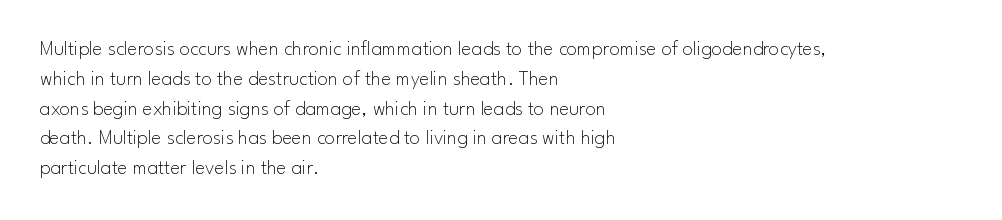
Q: Is the text bold? A: No.
Q: Is the text italic (slanted)? A: No, it is upright.
Q: Is the text underlined? A: No.
Q: How is the paragraph aligned? A: Left-aligned.
Q: Is the spacing between letters normal or unusually wide? A: Normal.
Q: Is the spacing between lines tight, normal or loose? A: Normal.
